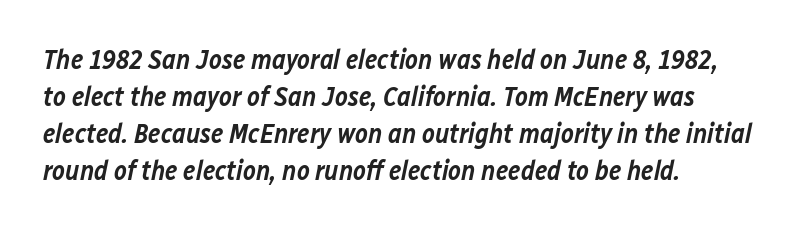
This sample uses plain, unmodified letter spacing. Casual observation: everything's shoved over to the left. The rendering applies a slant to the glyphs. Evenly set lines give the paragraph a standard silhouette. Check under the words: just untouched page. Emphasis by weight is partial: semibold.
